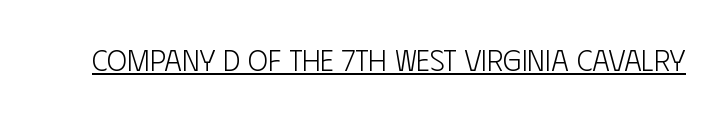
{"serif": "no", "italic": "no", "bold": "no", "weight": "light", "width": "condensed", "stroke_contrast": "low", "x_height": "large", "monospaced": "no", "underline": "yes", "letter_spacing": "normal", "letter_spacing_em": 0.0, "glyph_px": 30}
